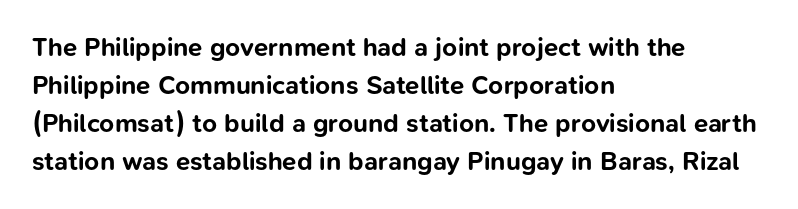
Horizontal alignment here is leftward, the default for most running prose. Nothing unusual about the tracking: characters are spaced as the font intends. Students, observe: this is what conventionally led text looks like. Does the lettering tilt? It doesn't — this is upright.
